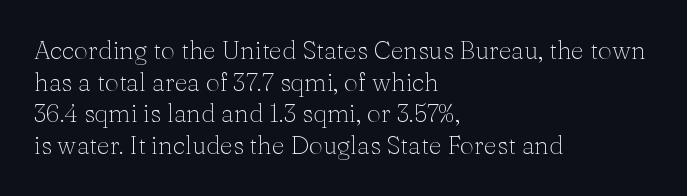
The characters are drawn with everyday or finer stroke widths. The string is rendered with underlining switched off. Leading matches the norm, producing a regular column. This sample uses plain, unmodified letter spacing.
